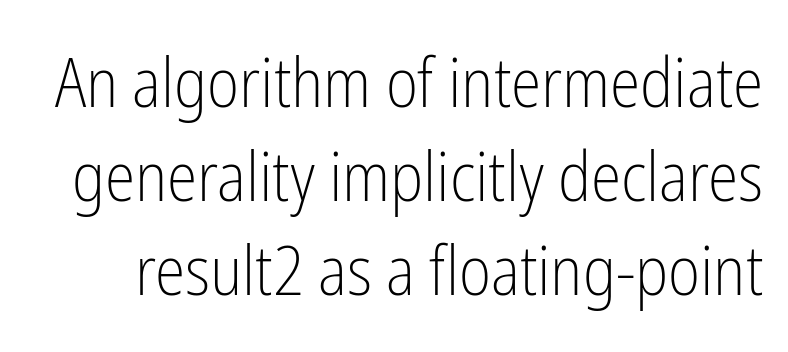
Check the space under the baseline: it is left empty. Is the stroke heavy? The answer is a plain regular-or-lighter. The line texture is even and compact thanks to regular tracking. Observe the absence of serifs on each vertical stroke in this sample. The line-height multiplier appears to be the usual default.
